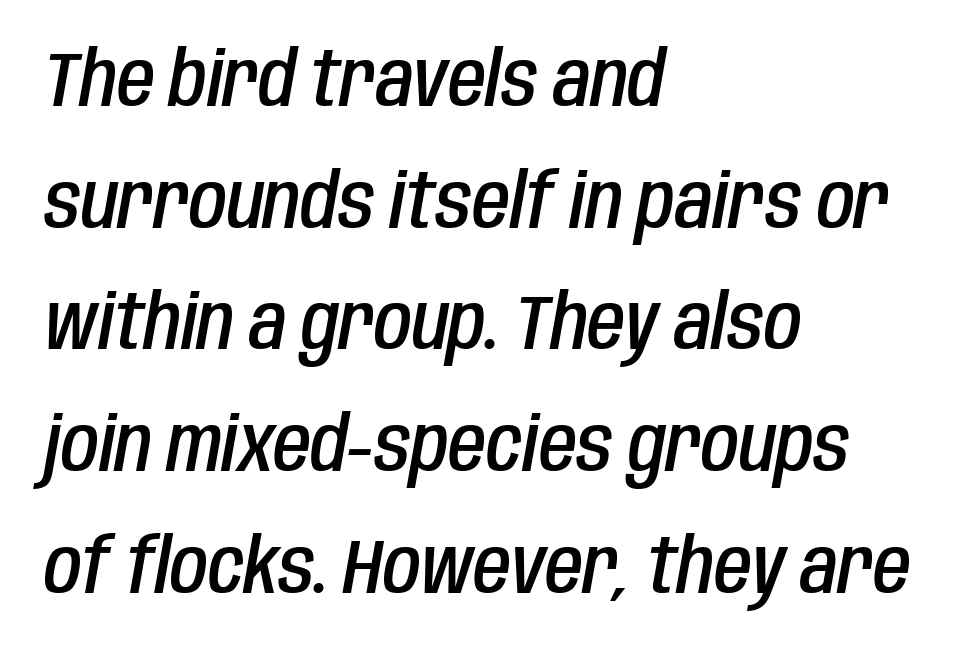
The image shows 77 px semibold, condensed type, italic (leaning right); set left-aligned, normal line spacing (1.58x), normal letter spacing, not underlined; low stroke contrast and a large x-height.
